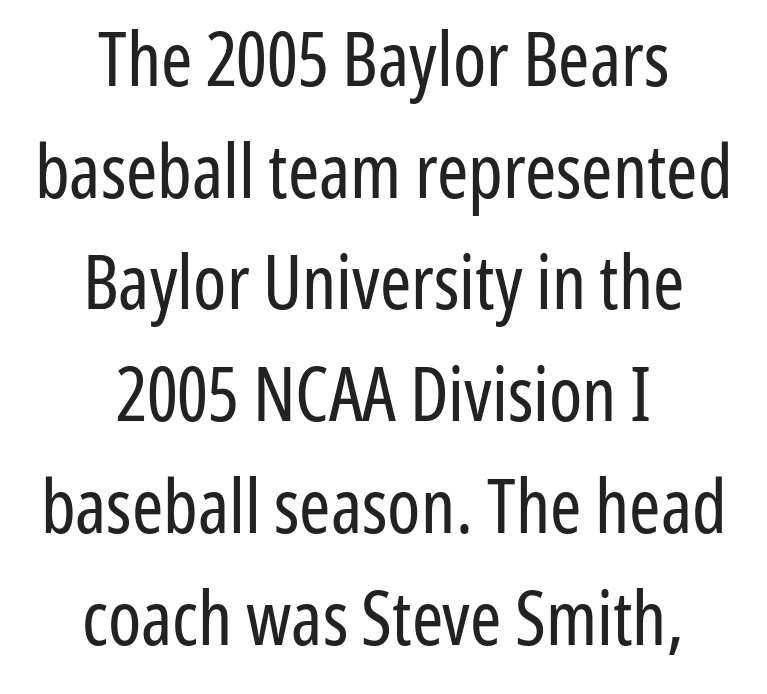
The face used here is a sans, in the tradition of grotesques and geometrics. It's the straight-up-and-down kind of type. Letter spacing: default. The designer left line spacing at the default. Any mark beneath the type? The region is blank.
